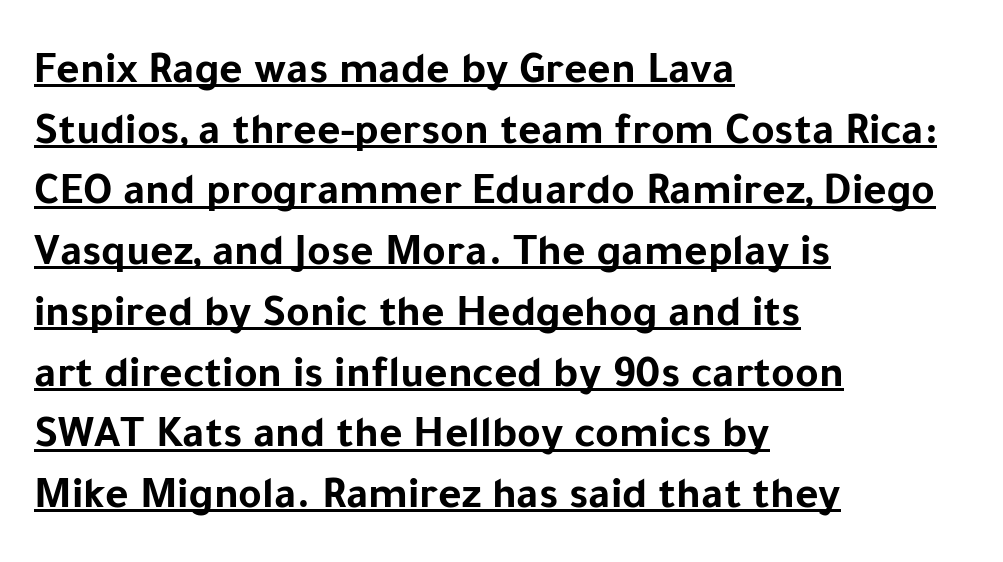
Look at the bottom of the vertical strokes: they stop flat, with no serifs. Every letter is thick-stroked: bold, no question. The type is set solid horizontally, with unmodified tracking. These lines stack with their left ends in a neat column.
